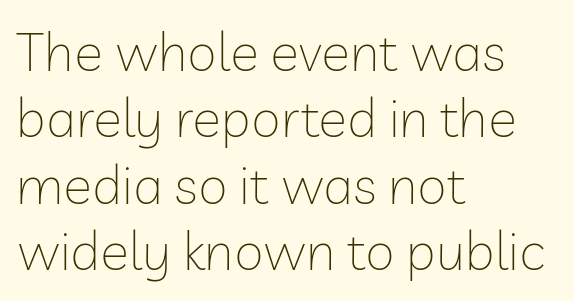
{"serif": "no", "italic": "no", "bold": "no", "weight": "thin", "width": "normal", "stroke_contrast": "low", "x_height": "medium", "monospaced": "no", "underline": "no", "align": "left", "line_spacing_ratio": 1.23, "letter_spacing": "normal", "letter_spacing_em": 0.0, "glyph_px": 54}
